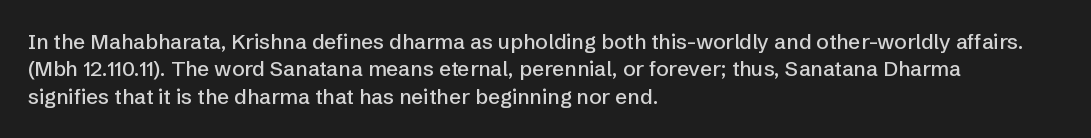
{"italic": "no", "underline": "no", "align": "left", "line_spacing": "normal", "line_spacing_ratio": 1.3, "letter_spacing": "normal", "letter_spacing_em": 0.0, "glyph_px": 21}
